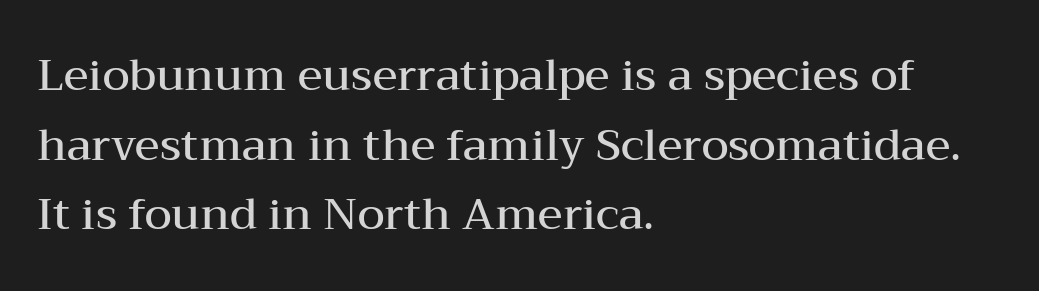
{"serif": "yes", "italic": "no", "bold": "semi", "weight": "semibold", "width": "wide", "stroke_contrast": "medium", "x_height": "medium", "monospaced": "no", "underline": "no", "align": "left", "line_spacing": "normal", "line_spacing_ratio": 1.58, "letter_spacing": "normal", "letter_spacing_em": 0.0, "glyph_px": 44}
